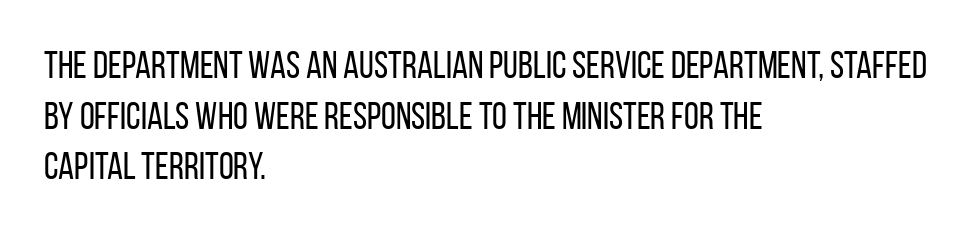
{"serif": "no", "italic": "no", "bold": "no", "weight": "regular", "width": "condensed", "stroke_contrast": "low", "x_height": "large", "monospaced": "no", "underline": "no", "align": "left", "line_spacing": "normal", "line_spacing_ratio": 1.33, "letter_spacing": "normal", "letter_spacing_em": 0.0, "glyph_px": 38}
